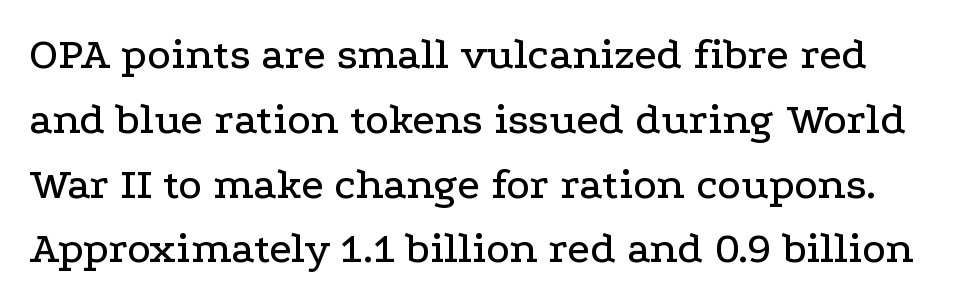
The font family rendered here belongs to the serif group. Words appear dense and cohesive because spacing is normal. Vertical spacing — default. Every stem runs plumb, perpendicular to the baseline. Character widths vary here, with narrow letters taking less room than wide ones. A bare baseline throughout the passage.
